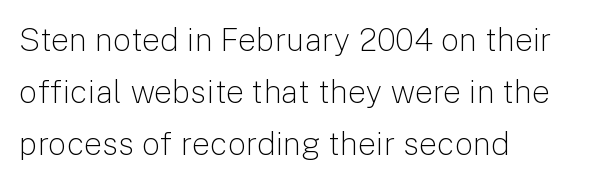
The image shows 32 px light sans-serif type, upright; set left-aligned, normal line spacing (1.63x), normal letter spacing, not underlined; low stroke contrast and a medium x-height.
